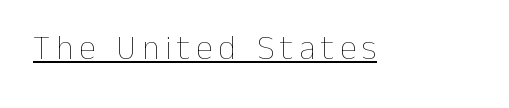
{"italic": "no", "bold": "no", "weight": "thin", "width": "normal", "stroke_contrast": "low", "x_height": "medium", "monospaced": "no", "underline": "yes", "glyph_px": 34}
